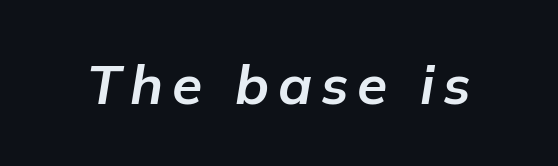
Q: Is the text bold? A: Yes.
Q: Is the text italic (slanted)? A: Yes, it leans right by about 9 degrees.
Q: Is the text underlined? A: No.
Q: Width (condensed, normal, or wide)? A: Normal.
Q: Stroke contrast? A: Low.
Q: x-height? A: Medium.
Q: Monospaced? A: No.
